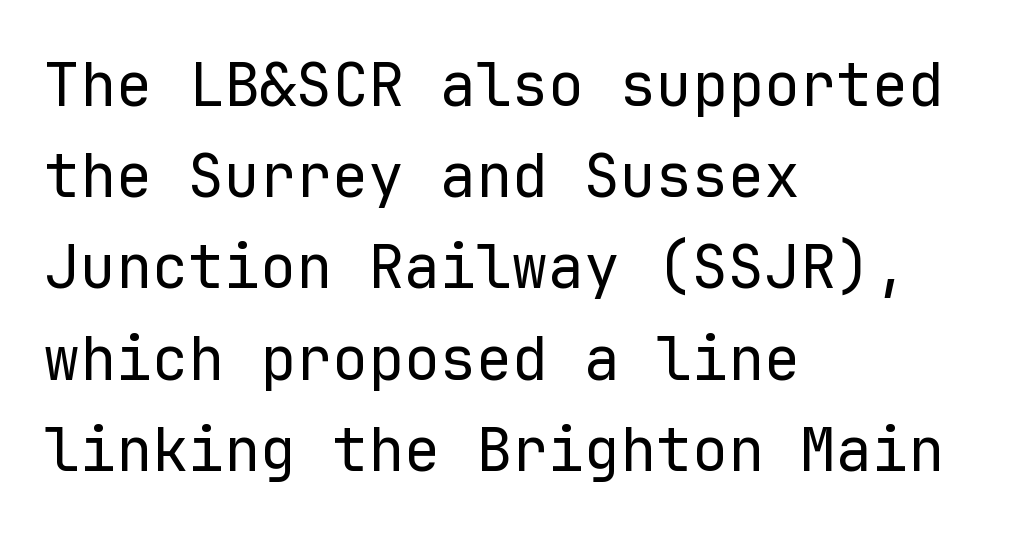
Each line starts at the same left margin while the right side varies. Is the type heavy? It reads as light-to-regular instead. The designer left line spacing at the default. Notice how the stems are strictly vertical — no italics here. To sum up the face: it is a sans, with no serifs. A typesetter would call this monospace, since all characters share one set width.
